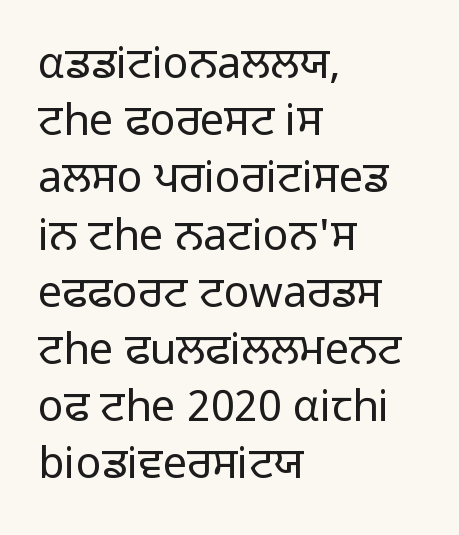
The image shows 43 px regular-weight sans-serif type, upright; set left-aligned, normal line spacing (1.33x), normal letter spacing, not underlined; low stroke contrast and a medium x-height.
